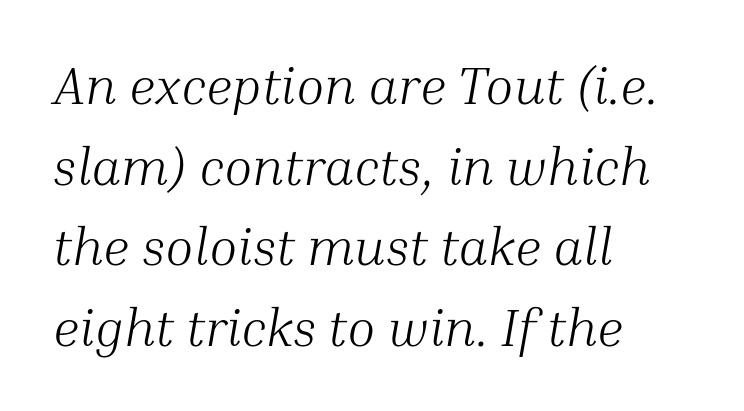
Q: Is the text bold? A: No.
Q: Is the text italic (slanted)? A: Yes, it leans right by about 10 degrees.
Q: Is the typeface a serif or a sans-serif typeface? A: Serif.
Q: Is the text underlined? A: No.
Q: How is the paragraph aligned? A: Left-aligned.
Q: Is the spacing between letters normal or unusually wide? A: Normal.
Q: Is the spacing between lines tight, normal or loose? A: Normal.
Q: Width (condensed, normal, or wide)? A: Normal.
Q: Stroke contrast? A: Medium.
Q: x-height? A: Medium.
Q: Monospaced? A: No.
